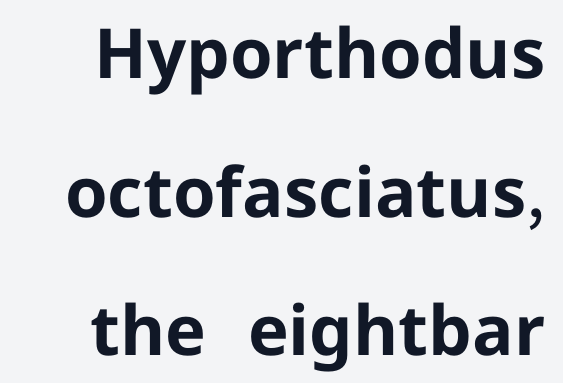
The image shows 69 px bold sans-serif type, upright; set loose line spacing (2.01x), normal letter spacing, not underlined; low stroke contrast and a medium x-height.
